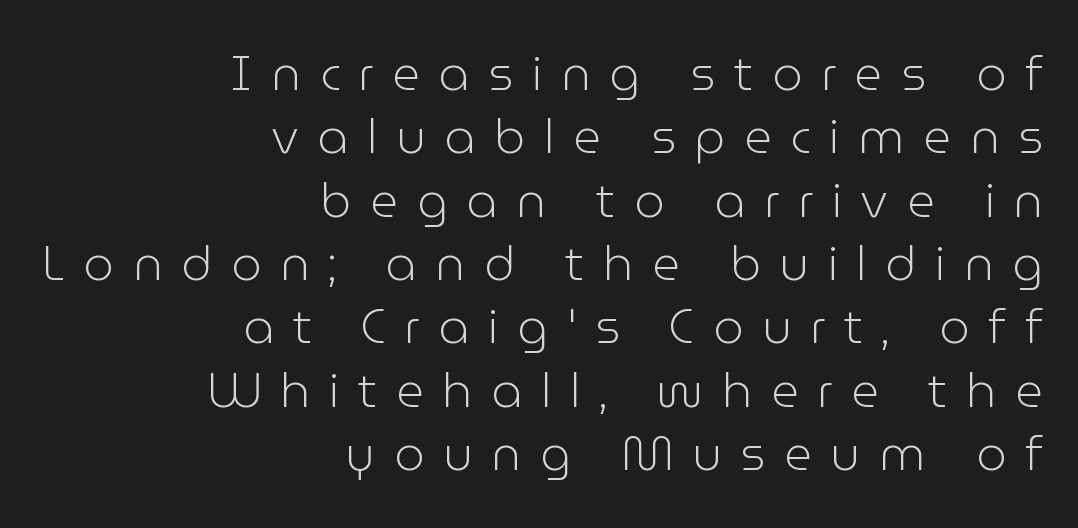
Q: Is the text bold? A: No.
Q: Is the text italic (slanted)? A: No, it is upright.
Q: Is the typeface a serif or a sans-serif typeface? A: Sans-serif.
Q: Is the text underlined? A: No.
Q: How is the paragraph aligned? A: Right-aligned.
Q: Is the spacing between letters normal or unusually wide? A: Unusually wide.
Q: Is the spacing between lines tight, normal or loose? A: Normal.
Q: Width (condensed, normal, or wide)? A: Normal.
Q: Stroke contrast? A: Low.
Q: x-height? A: Medium.
Q: Monospaced? A: No.
